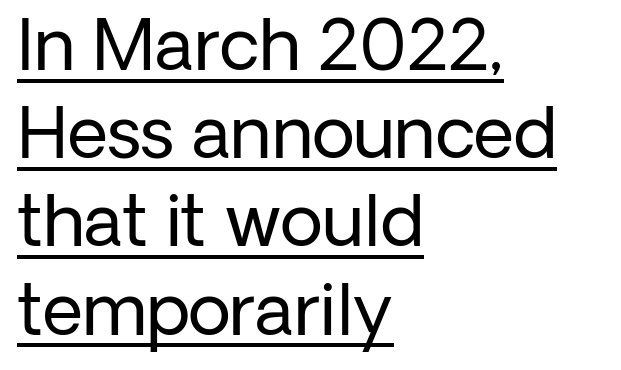
You could not count columns in this text — the font is proportionally spaced. Ink coverage per letter is moderate at most. A rule runs beneath these lines of type. The passage shown stacks its lines at a standard gap. Posture: upright roman.
